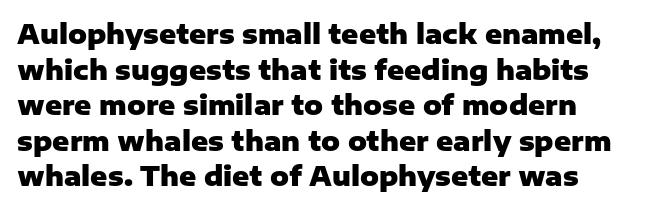
Q: Is the text bold? A: Yes.
Q: Is the text italic (slanted)? A: No, it is upright.
Q: Is the text underlined? A: No.
Q: How is the paragraph aligned? A: Left-aligned.
Q: Is the spacing between letters normal or unusually wide? A: Normal.
Q: Is the spacing between lines tight, normal or loose? A: Normal.
